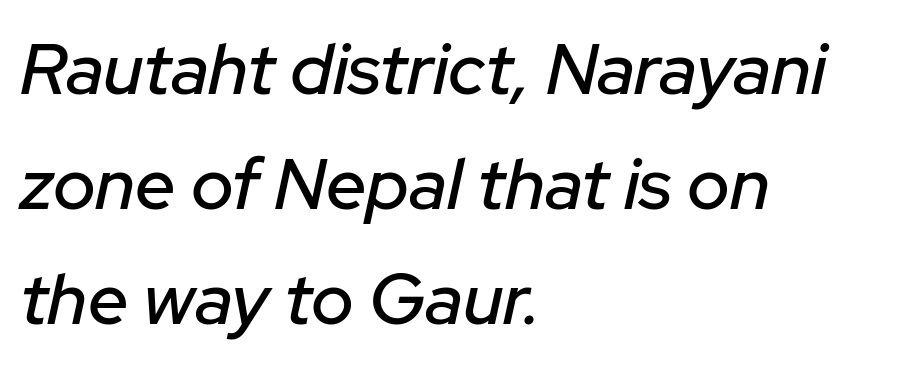
Q: Is the text italic (slanted)? A: Yes, it leans right by about 12 degrees.
Q: Is the text underlined? A: No.
Q: How is the paragraph aligned? A: Left-aligned.
Q: Is the spacing between letters normal or unusually wide? A: Normal.
Q: Is the spacing between lines tight, normal or loose? A: Normal.
Q: Width (condensed, normal, or wide)? A: Normal.
Q: Stroke contrast? A: Low.
Q: x-height? A: Medium.
Q: Monospaced? A: No.
